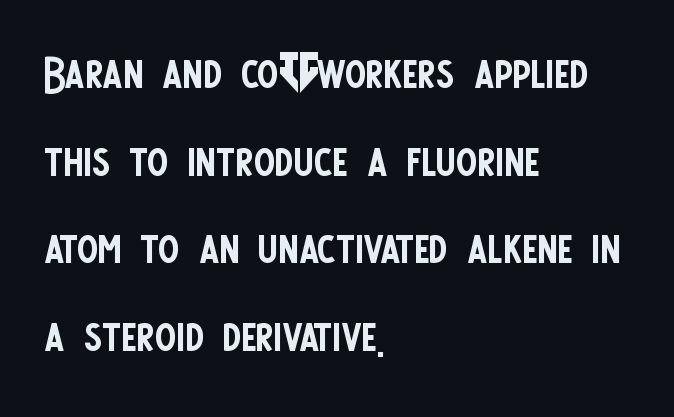
The image shows 63 px regular-weight, condensed sans-serif type, upright; set left-aligned, normal line spacing (1.39x), normal letter spacing, not underlined; low stroke contrast and a large x-height.
